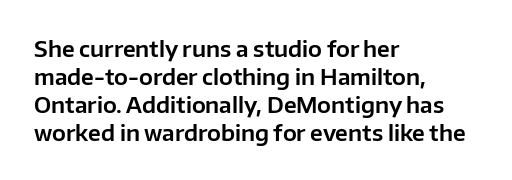
In terms of leading, this rendering sits right in the middle. Do the letters lean? They stand straight. These lines stack with their left ends in a neat column. The zone under the glyphs is completely vacant. The letters sit at their default tracking, neither squeezed nor spread.
